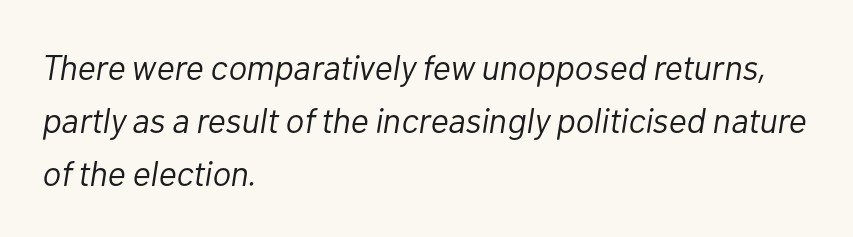
Note the varied advance widths — an 'i' is clearly narrower than an 'm'. Caption: face not bold, strokes unweighted. Does the lettering tilt? It does — this is italic. Glance below the letters and you will spot only blank space. You could call the tracking neutral — neither tight nor loose. Teacher's note: observe the even left margin — that is flush-left alignment.
